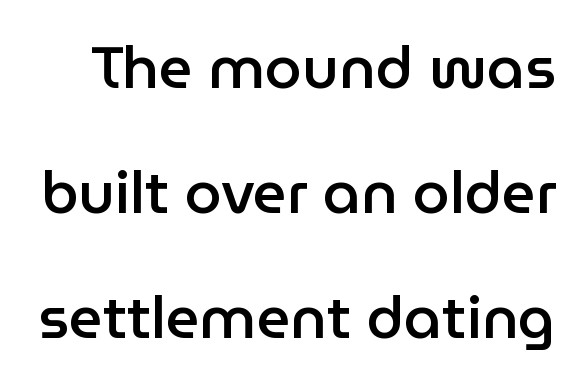
Q: Is the text bold? A: Semi-bold.
Q: Is the text italic (slanted)? A: No, it is upright.
Q: Is the typeface a serif or a sans-serif typeface? A: Sans-serif.
Q: Is the text underlined? A: No.
Q: Is the spacing between letters normal or unusually wide? A: Normal.
Q: Is the spacing between lines tight, normal or loose? A: Loose.
Q: Width (condensed, normal, or wide)? A: Normal.
Q: Stroke contrast? A: Low.
Q: x-height? A: Medium.
Q: Monospaced? A: No.
